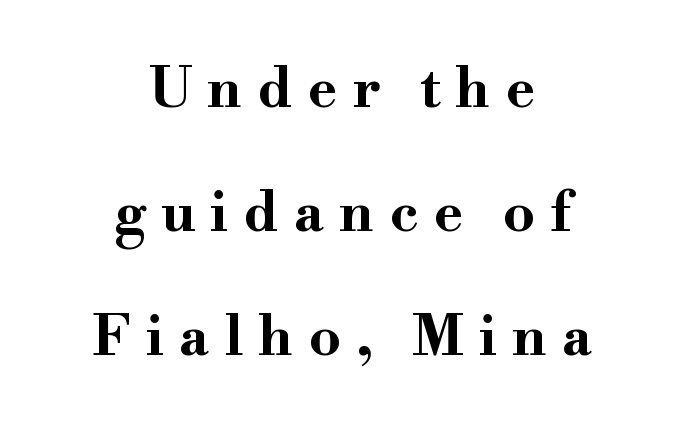
The image shows 56 px bold, wide serif type, upright; set centered, loose line spacing (2.21x), unusually wide letter spacing (+0.27 em), not underlined; high stroke contrast and a small x-height.
